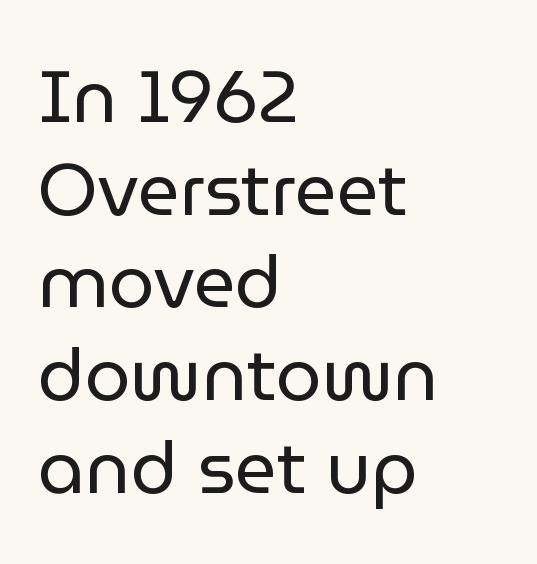
Q: Is the text bold? A: No.
Q: Is the text italic (slanted)? A: No, it is upright.
Q: Is the typeface a serif or a sans-serif typeface? A: Sans-serif.
Q: Is the text underlined? A: No.
Q: How is the paragraph aligned? A: Left-aligned.
Q: Is the spacing between letters normal or unusually wide? A: Normal.
Q: Is the spacing between lines tight, normal or loose? A: Normal.
Q: Width (condensed, normal, or wide)? A: Normal.
Q: Stroke contrast? A: Low.
Q: x-height? A: Medium.
Q: Monospaced? A: No.
